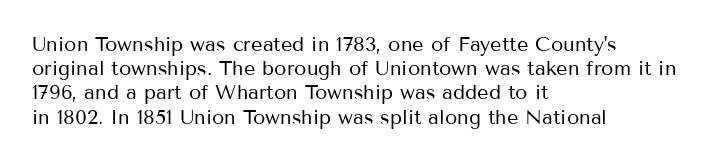
{"italic": "no", "bold": "no", "underline": "no", "align": "left", "line_spacing_ratio": 1.21, "letter_spacing": "normal", "letter_spacing_em": 0.0, "glyph_px": 20}
